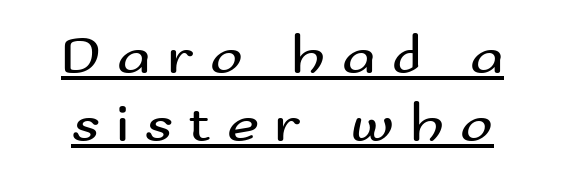
Stems and bowls with no extra thickness — not bold. You can see a thin bar hugging the bottom of the glyphs. Varying glyph widths throughout — classic text-font behaviour. Students, note that the glyphs here are deliberately spaced far apart. A typesetter would label this face a sans. A typesetter would mark this as roman, not italic.
